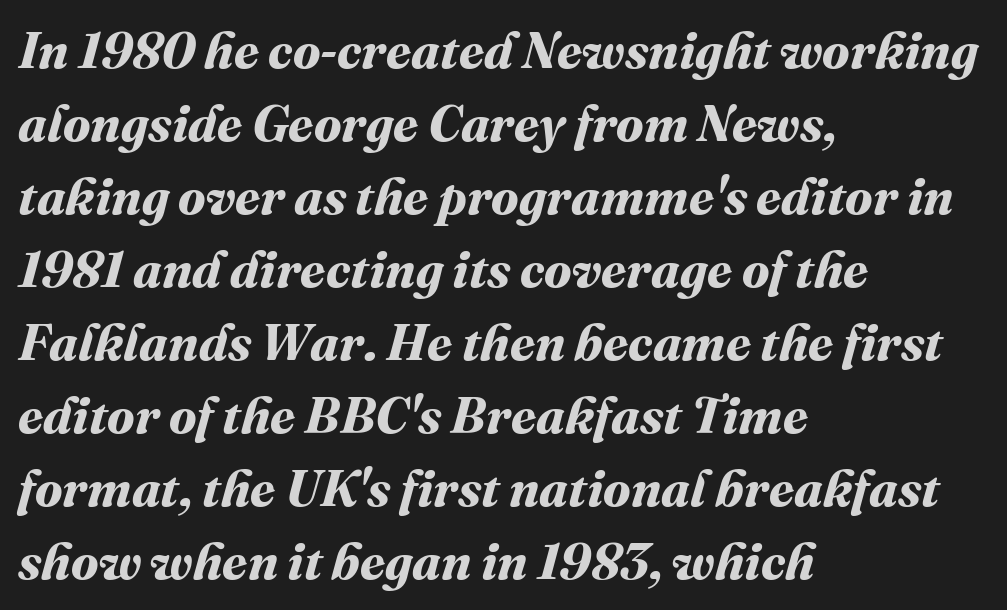
Q: Is the text bold? A: Yes.
Q: Is the text underlined? A: No.
Q: How is the paragraph aligned? A: Left-aligned.
Q: Is the spacing between letters normal or unusually wide? A: Normal.
Q: Is the spacing between lines tight, normal or loose? A: Normal.
Q: Width (condensed, normal, or wide)? A: Normal.
Q: Stroke contrast? A: Medium.
Q: x-height? A: Medium.
Q: Monospaced? A: No.
